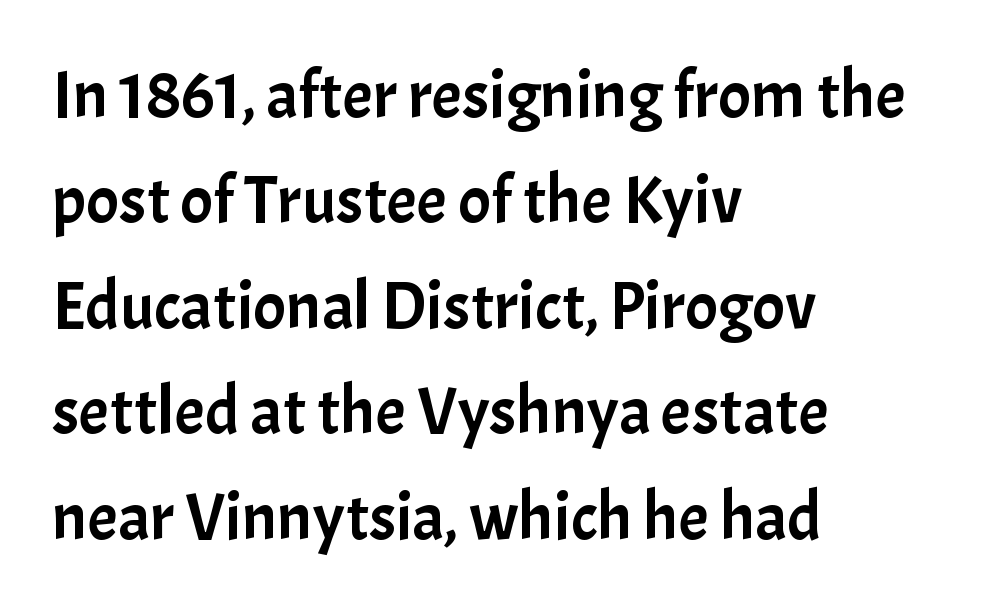
The image shows 68 px sans-serif type, upright; set left-aligned, normal line spacing (1.55x), normal letter spacing, not underlined; low stroke contrast and a medium x-height.
